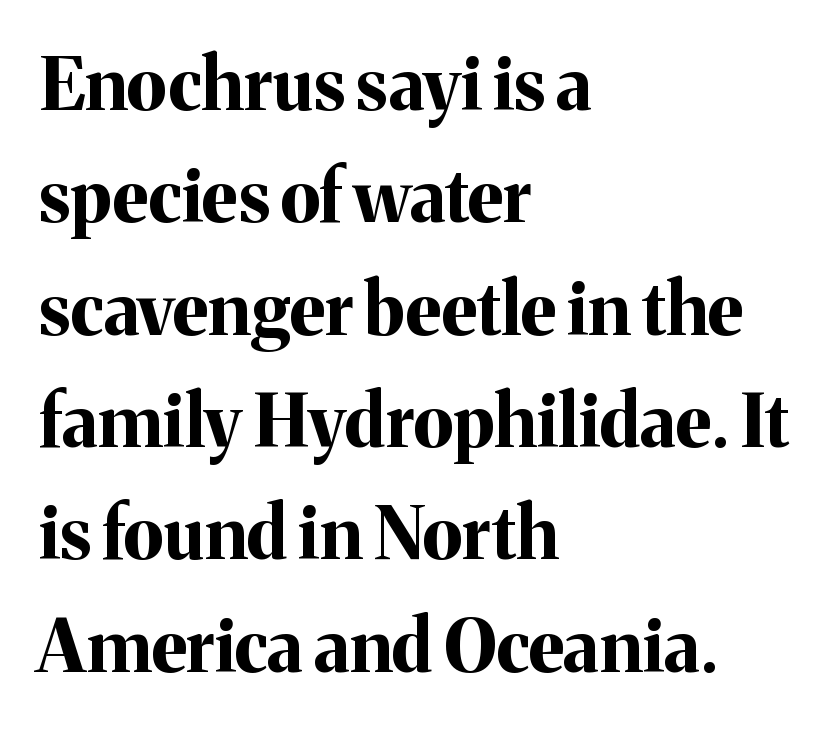
The image shows 72 px bold serif type, upright; set left-aligned, normal line spacing (1.56x), normal letter spacing, not underlined; medium stroke contrast and a medium x-height.
